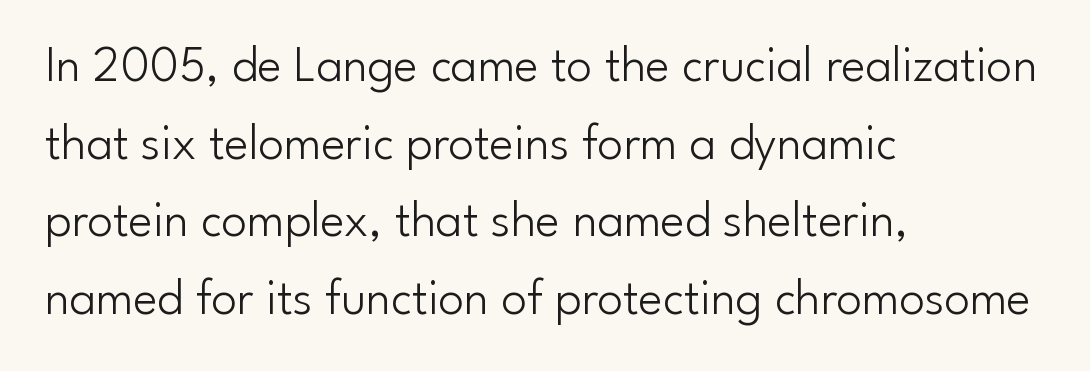
The image shows 51 px light sans-serif type, upright; set left-aligned, normal line spacing (1.52x), normal letter spacing, not underlined; low stroke contrast and a small x-height.
